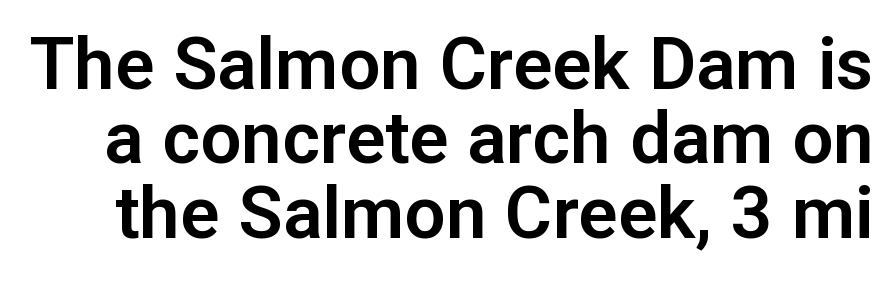
Q: Is the text italic (slanted)? A: No, it is upright.
Q: Is the typeface a serif or a sans-serif typeface? A: Sans-serif.
Q: Is the text underlined? A: No.
Q: Is the spacing between letters normal or unusually wide? A: Normal.
Q: Is the spacing between lines tight, normal or loose? A: Tight.
Q: Width (condensed, normal, or wide)? A: Normal.
Q: Stroke contrast? A: Low.
Q: x-height? A: Medium.
Q: Monospaced? A: No.
